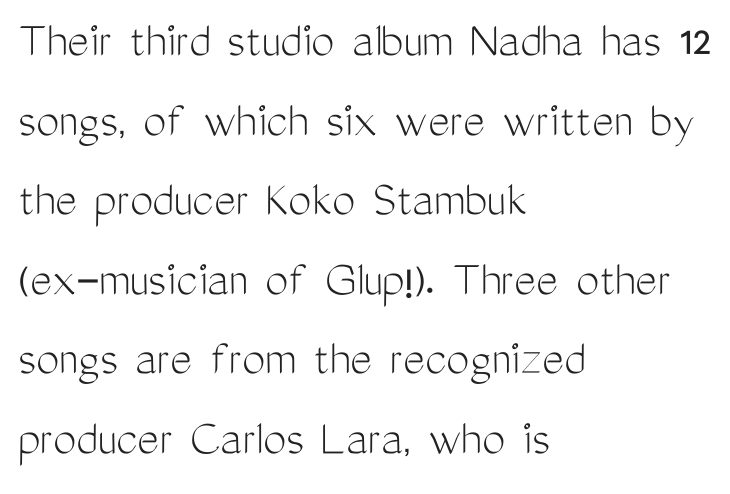
Q: Is the text bold? A: No.
Q: Is the text italic (slanted)? A: No, it is upright.
Q: Is the typeface a serif or a sans-serif typeface? A: Sans-serif.
Q: Is the text underlined? A: No.
Q: How is the paragraph aligned? A: Left-aligned.
Q: Is the spacing between letters normal or unusually wide? A: Normal.
Q: Is the spacing between lines tight, normal or loose? A: Normal.
Q: Width (condensed, normal, or wide)? A: Condensed.
Q: Stroke contrast? A: Medium.
Q: x-height? A: Medium.
Q: Monospaced? A: No.
